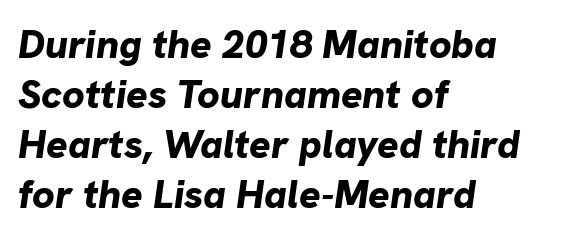
The paragraph has a hard left edge and a soft right edge. The letterforms sit shoulder to shoulder at normal distance. Slant detected: the letters are inclined. The zone under the glyphs is completely vacant. The face used here is proportionally spaced, like ordinary book or web type. Summary of weight: heavy, a full bold.
